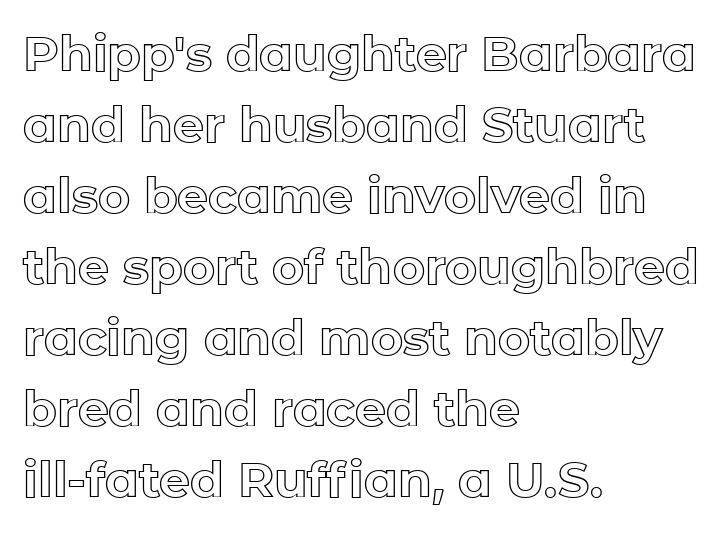
Q: Is the text italic (slanted)? A: No, it is upright.
Q: Is the text underlined? A: No.
Q: How is the paragraph aligned? A: Left-aligned.
Q: Is the spacing between letters normal or unusually wide? A: Normal.
Q: Is the spacing between lines tight, normal or loose? A: Normal.
Q: Width (condensed, normal, or wide)? A: Normal.
Q: x-height? A: Medium.
Q: Monospaced? A: No.
